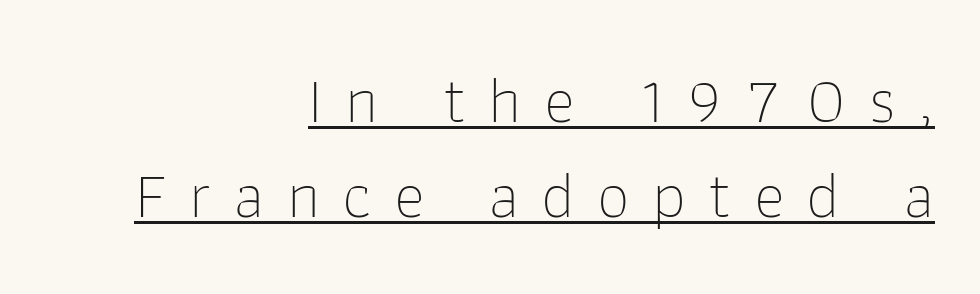
The image shows 66 px thin sans-serif type, upright; set right-aligned, normal line spacing (1.44x), unusually wide letter spacing (+0.34 em), underlined; low stroke contrast and a medium x-height.
